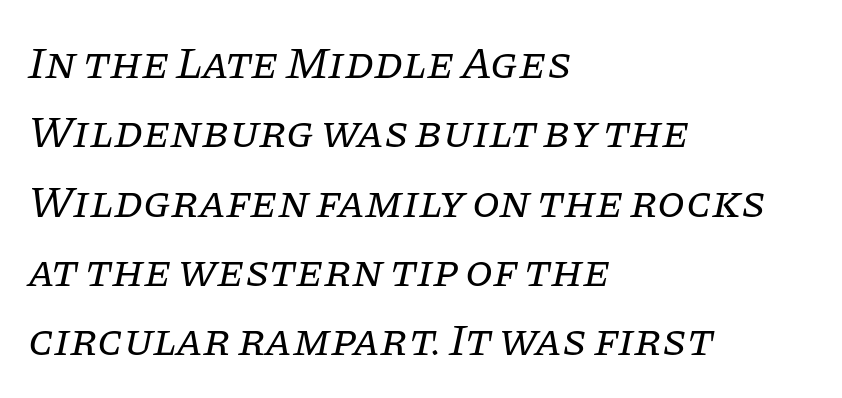
A typesetter would call this proportional, since set widths differ per character. Which margin do the lines hug? The left one — the right edge is uneven. Look at the bottom of the vertical strokes: they flare into serifs here. The zone under the glyphs is completely vacant. Would a proofreader flag this as italicized? Yes.
